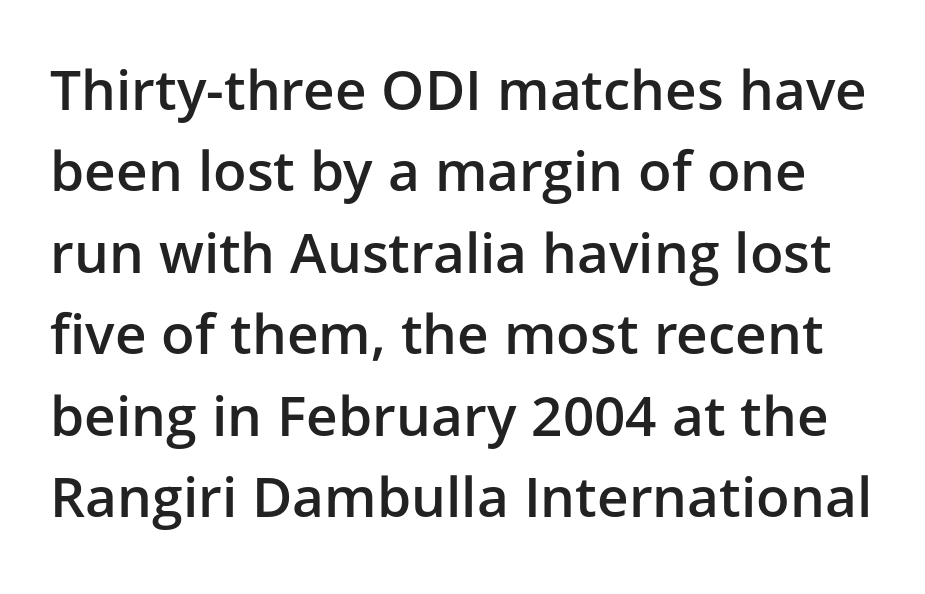
Q: Is the text bold? A: Semi-bold.
Q: Is the text italic (slanted)? A: No, it is upright.
Q: Is the typeface a serif or a sans-serif typeface? A: Sans-serif.
Q: Is the text underlined? A: No.
Q: Is the spacing between letters normal or unusually wide? A: Normal.
Q: Is the spacing between lines tight, normal or loose? A: Normal.
Q: Width (condensed, normal, or wide)? A: Normal.
Q: Stroke contrast? A: Low.
Q: x-height? A: Medium.
Q: Monospaced? A: No.
